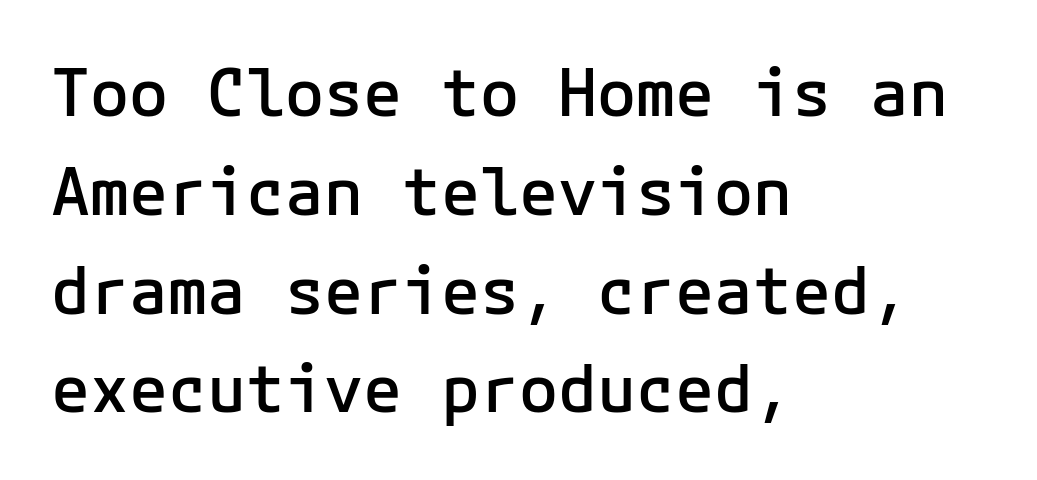
Q: Is the text bold? A: Semi-bold.
Q: Is the text italic (slanted)? A: No, it is upright.
Q: Is the typeface a serif or a sans-serif typeface? A: Sans-serif.
Q: Is the text underlined? A: No.
Q: How is the paragraph aligned? A: Left-aligned.
Q: Is the spacing between letters normal or unusually wide? A: Normal.
Q: Is the spacing between lines tight, normal or loose? A: Normal.
Q: Width (condensed, normal, or wide)? A: Normal.
Q: Stroke contrast? A: Low.
Q: x-height? A: Medium.
Q: Monospaced? A: Yes.
